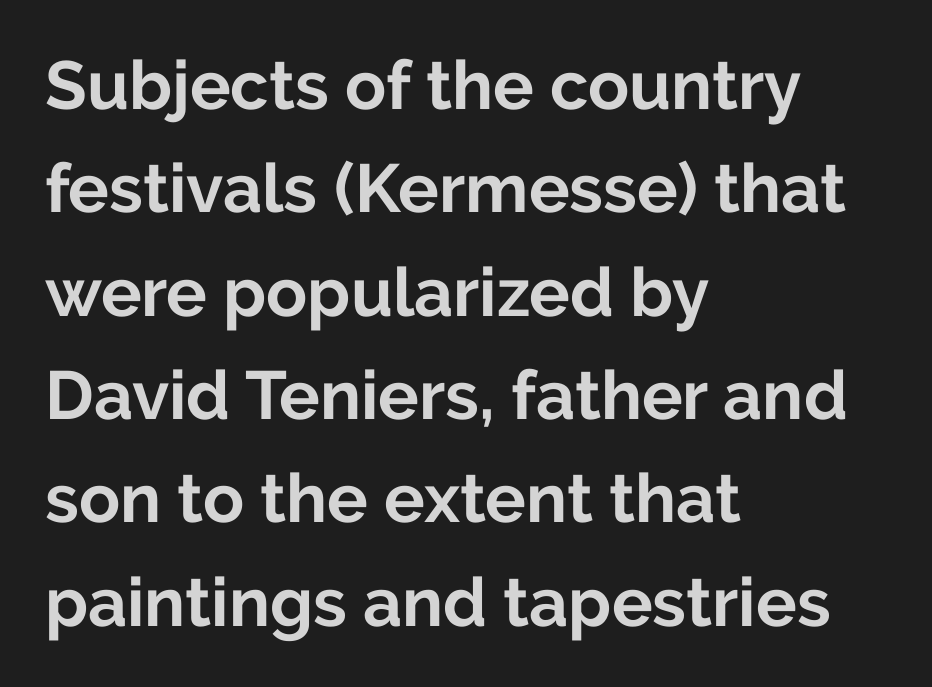
Q: Is the text bold? A: Yes.
Q: Is the text italic (slanted)? A: No, it is upright.
Q: Is the typeface a serif or a sans-serif typeface? A: Sans-serif.
Q: Is the text underlined? A: No.
Q: How is the paragraph aligned? A: Left-aligned.
Q: Is the spacing between letters normal or unusually wide? A: Normal.
Q: Is the spacing between lines tight, normal or loose? A: Normal.
Q: Width (condensed, normal, or wide)? A: Normal.
Q: Stroke contrast? A: Low.
Q: x-height? A: Medium.
Q: Monospaced? A: No.
